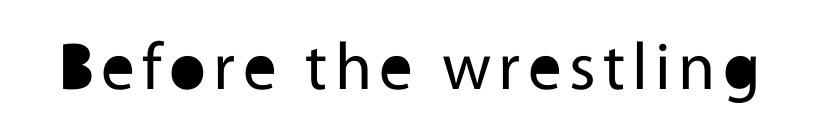
{"serif": "no", "italic": "no", "bold": "no", "weight": "regular", "width": "normal", "x_height": "medium", "monospaced": "no", "underline": "no", "glyph_px": 67}
